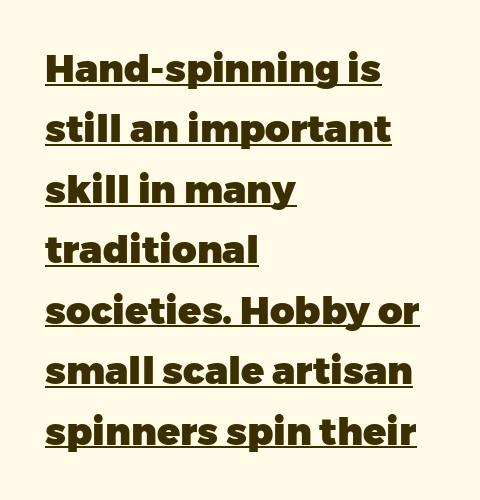
Q: Is the text bold? A: Yes.
Q: Is the text italic (slanted)? A: No, it is upright.
Q: Is the typeface a serif or a sans-serif typeface? A: Sans-serif.
Q: Is the text underlined? A: Yes.
Q: How is the paragraph aligned? A: Left-aligned.
Q: Is the spacing between letters normal or unusually wide? A: Normal.
Q: Is the spacing between lines tight, normal or loose? A: Normal.
Q: Width (condensed, normal, or wide)? A: Normal.
Q: Stroke contrast? A: Low.
Q: x-height? A: Medium.
Q: Monospaced? A: No.
